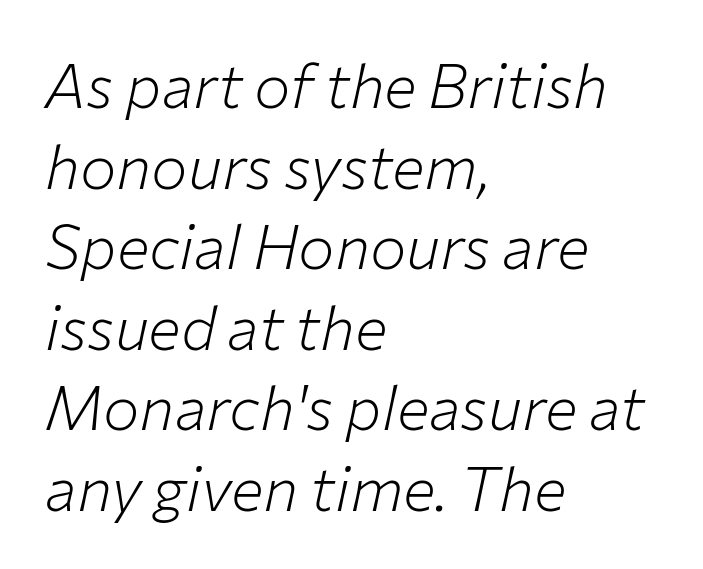
Q: Is the text bold? A: No.
Q: Is the text italic (slanted)? A: Yes, it leans right by about 12 degrees.
Q: Is the text underlined? A: No.
Q: How is the paragraph aligned? A: Left-aligned.
Q: Is the spacing between letters normal or unusually wide? A: Normal.
Q: Is the spacing between lines tight, normal or loose? A: Normal.
Q: Width (condensed, normal, or wide)? A: Normal.
Q: Stroke contrast? A: Low.
Q: x-height? A: Medium.
Q: Monospaced? A: No.
